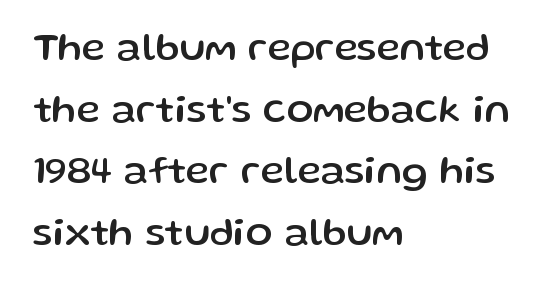
The image shows 40 px sans-serif type, upright; set left-aligned, normal line spacing (1.54x), normal letter spacing, not underlined; low stroke contrast and a medium x-height.
